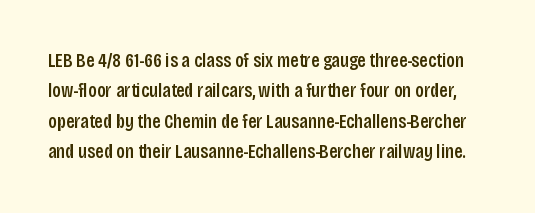
The image shows 20 px text type, upright; set normal line spacing (1.52x), normal letter spacing, not underlined.
